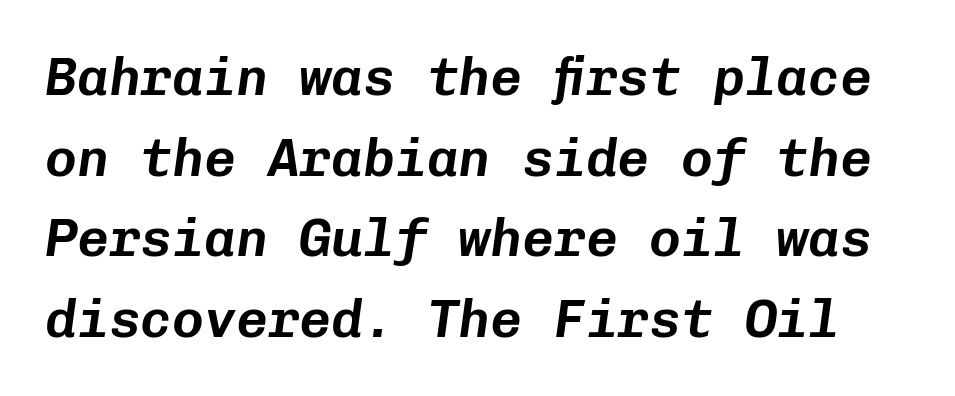
Q: Is the text italic (slanted)? A: Yes, it leans right by about 8 degrees.
Q: Is the text underlined? A: No.
Q: Is the spacing between letters normal or unusually wide? A: Normal.
Q: Is the spacing between lines tight, normal or loose? A: Normal.
Q: Width (condensed, normal, or wide)? A: Normal.
Q: Stroke contrast? A: Low.
Q: x-height? A: Medium.
Q: Monospaced? A: Yes.
